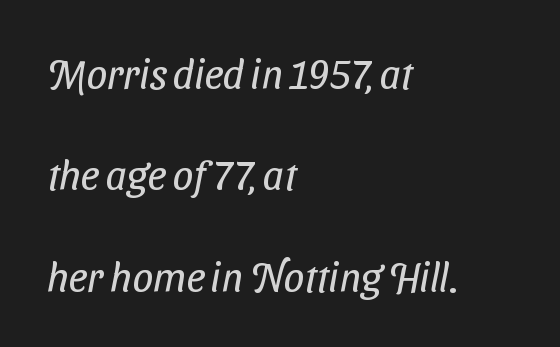
Q: Is the text bold? A: No.
Q: Is the typeface a serif or a sans-serif typeface? A: Sans-serif.
Q: Is the text underlined? A: No.
Q: How is the paragraph aligned? A: Left-aligned.
Q: Is the spacing between letters normal or unusually wide? A: Normal.
Q: Is the spacing between lines tight, normal or loose? A: Loose.
Q: Width (condensed, normal, or wide)? A: Condensed.
Q: Stroke contrast? A: Low.
Q: x-height? A: Medium.
Q: Monospaced? A: No.
